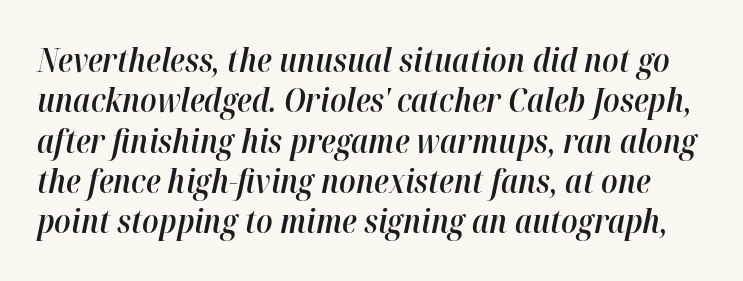
{"italic": "yes", "lean": "right", "slant_degrees": 12, "bold": "semi", "weight": "semibold", "width": "normal", "stroke_contrast": "high", "x_height": "medium", "monospaced": "no", "underline": "no", "line_spacing": "normal", "line_spacing_ratio": 1.26, "letter_spacing": "normal", "letter_spacing_em": 0.0, "glyph_px": 32}
